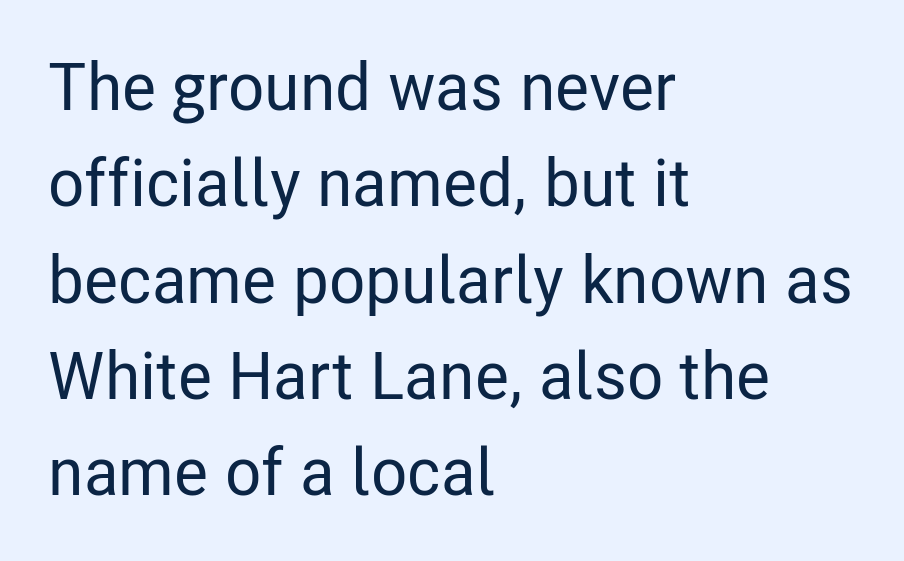
Q: Is the text italic (slanted)? A: No, it is upright.
Q: Is the typeface a serif or a sans-serif typeface? A: Sans-serif.
Q: Is the text underlined? A: No.
Q: How is the paragraph aligned? A: Left-aligned.
Q: Is the spacing between letters normal or unusually wide? A: Normal.
Q: Is the spacing between lines tight, normal or loose? A: Normal.
Q: Width (condensed, normal, or wide)? A: Condensed.
Q: Stroke contrast? A: Low.
Q: x-height? A: Medium.
Q: Monospaced? A: No.
